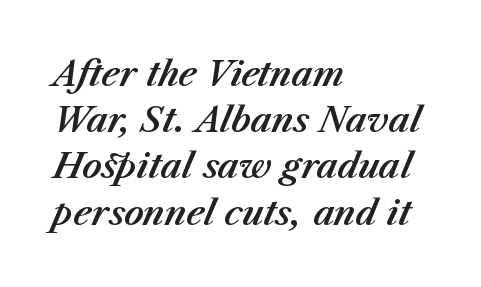
{"italic": "yes", "lean": "right", "slant_degrees": 23, "width": "normal", "stroke_contrast": "medium", "x_height": "medium", "monospaced": "no", "underline": "no", "align": "left", "line_spacing": "normal", "line_spacing_ratio": 1.36, "letter_spacing": "normal", "letter_spacing_em": 0.0, "glyph_px": 34}
